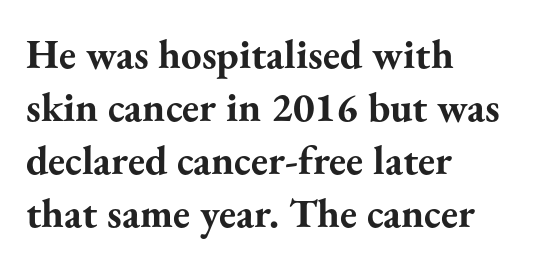
Q: Is the text bold? A: Yes.
Q: Is the text italic (slanted)? A: No, it is upright.
Q: Is the typeface a serif or a sans-serif typeface? A: Serif.
Q: Is the text underlined? A: No.
Q: How is the paragraph aligned? A: Left-aligned.
Q: Is the spacing between letters normal or unusually wide? A: Normal.
Q: Is the spacing between lines tight, normal or loose? A: Normal.
Q: Width (condensed, normal, or wide)? A: Normal.
Q: Stroke contrast? A: Medium.
Q: x-height? A: Small.
Q: Monospaced? A: No.
